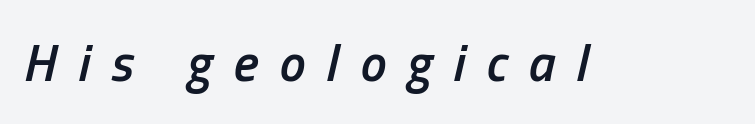
Does extra space separate the letters? Yes, quite a lot of it. The font's italic variant was chosen for this text. The string is rendered with underlining switched off. The letters are semibold — heavier than regular but short of a full bold.
